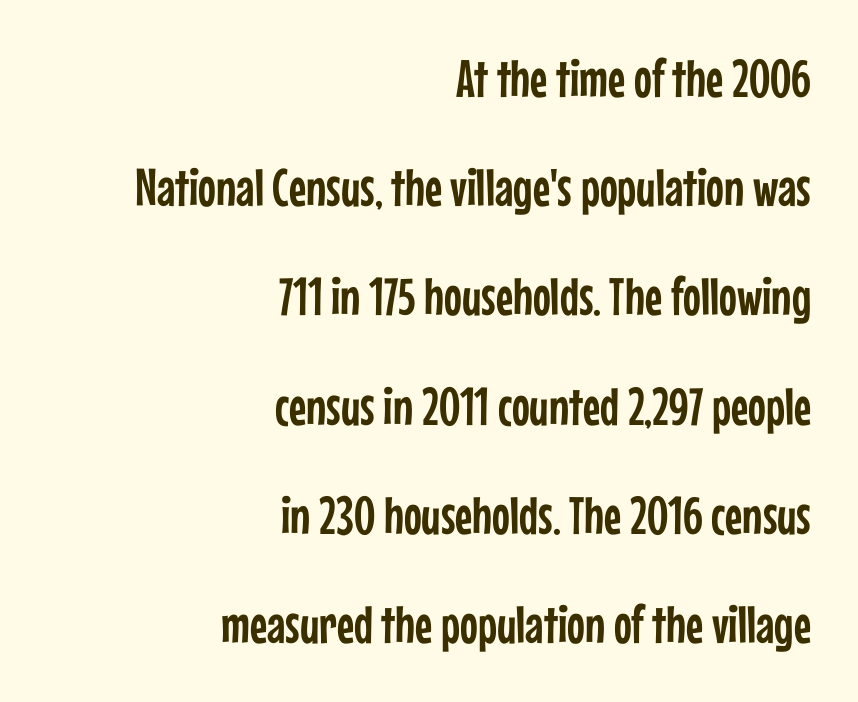
Compared with typical paragraphs, the rows here are farther apart. Characters follow at the spacing the type designer built in. Notice how the stems are strictly vertical — no italics here. The passage shown is typeset with a sans-serif family.
